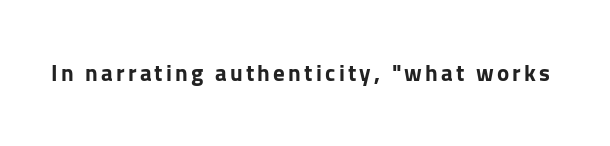
The words here are not underlined. Ascenders rise straight up at ninety degrees. What weight is shown? A full bold with thick strokes.
